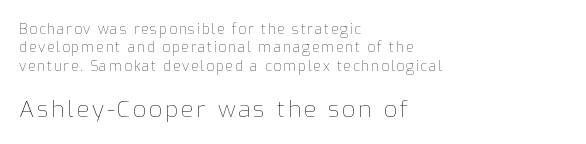
The image shows 23 px text type, upright; set left-aligned, normal line spacing (1.32x), not underlined; the second (bottom) block is 1.64x larger.
